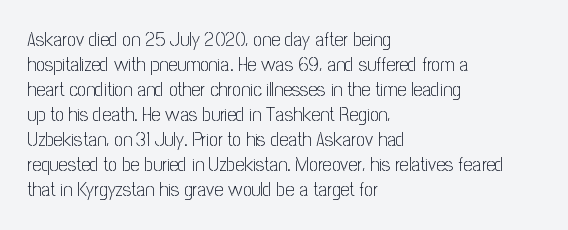
Q: Is the text bold? A: No.
Q: Is the text italic (slanted)? A: No, it is upright.
Q: Is the text underlined? A: No.
Q: How is the paragraph aligned? A: Left-aligned.
Q: Is the spacing between letters normal or unusually wide? A: Normal.
Q: Is the spacing between lines tight, normal or loose? A: Normal.
